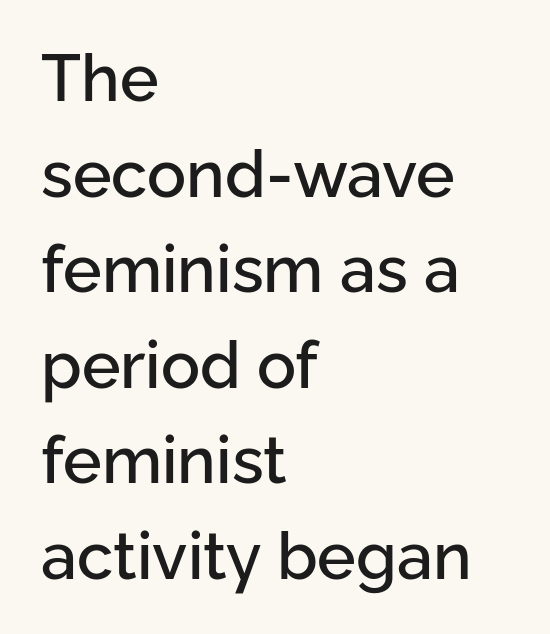
The image shows 65 px sans-serif type, upright; set left-aligned, normal line spacing (1.47x), normal letter spacing, not underlined; low stroke contrast and a medium x-height.
